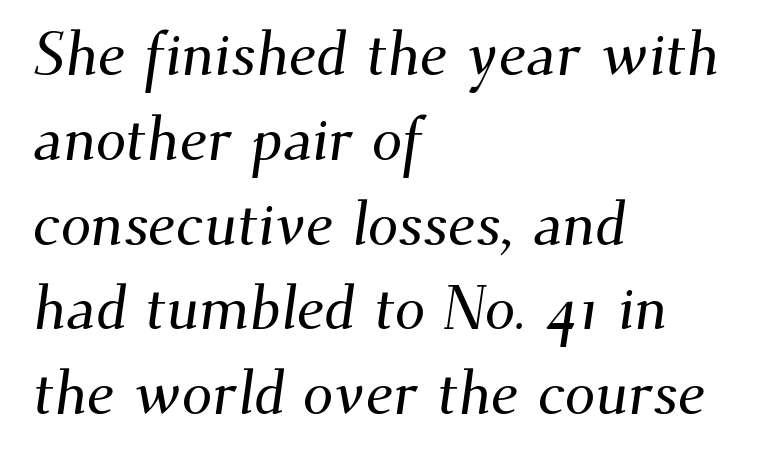
The image shows 61 px serif type; set left-aligned, normal line spacing (1.39x), normal letter spacing, not underlined; medium stroke contrast and a small x-height.
